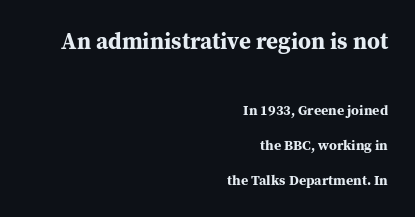
{"italic": "no", "bold": "yes", "underline": "no", "align": "right", "line_spacing": "loose", "line_spacing_ratio": 2.48, "letter_spacing": "normal", "letter_spacing_em": 0.0, "larger_block": "first", "size_ratio": 1.64, "glyph_px": 23}
